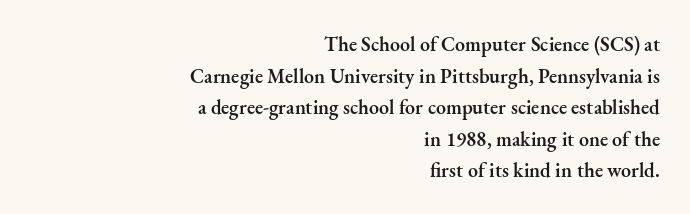
The image shows 20 px text type, upright; set right-aligned, normal line spacing (1.58x), normal letter spacing, not underlined.
